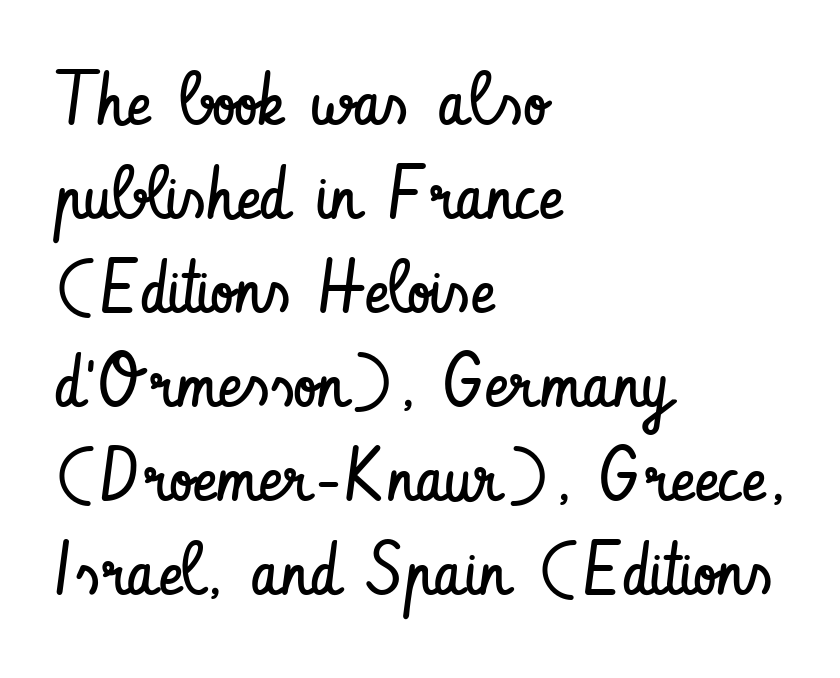
The image shows 74 px regular-weight, condensed sans-serif type, upright; set left-aligned, normal line spacing (1.27x), normal letter spacing, not underlined; low stroke contrast and a small x-height.
